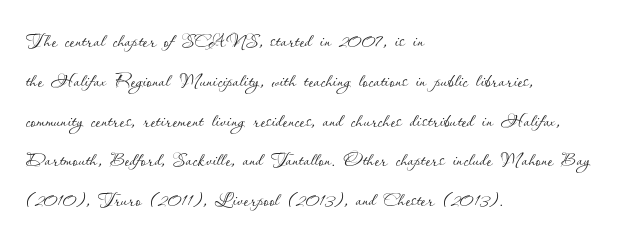
Nobody touched the tracking dial on this one. Line starts are locked; line ends wander. The block of text has a typical density, with ordinary space between rows. The glyphs are unaccompanied by any horizontal stroke below them. These glyphs show unthickened strokes, regular width or finer.
